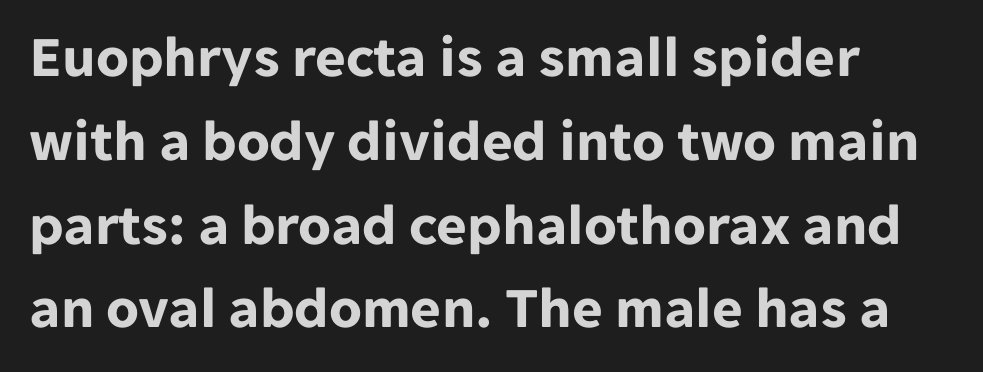
The image shows 59 px bold sans-serif type, upright; set left-aligned, normal line spacing (1.42x), normal letter spacing, not underlined; low stroke contrast and a medium x-height.
